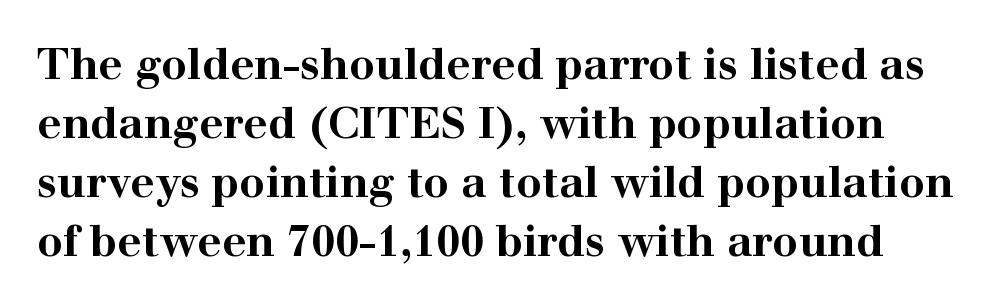
The image shows 43 px bold, wide serif type, upright; set normal line spacing (1.37x), normal letter spacing, not underlined; high stroke contrast and a medium x-height.
